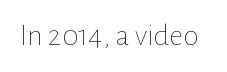
The image shows 31 px thin type, upright; set normal letter spacing, not underlined; low stroke contrast and a medium x-height.
